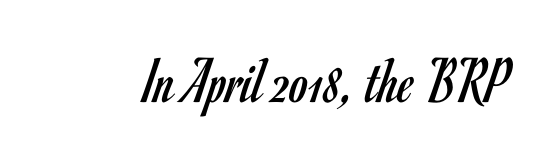
The type family on display is of the sans-serif kind. The type is set solid horizontally, with unmodified tracking. A typesetter would call this proportional, since set widths differ per character. Caption: face not bold, strokes unweighted. Decoration check: the copy has no underline.
